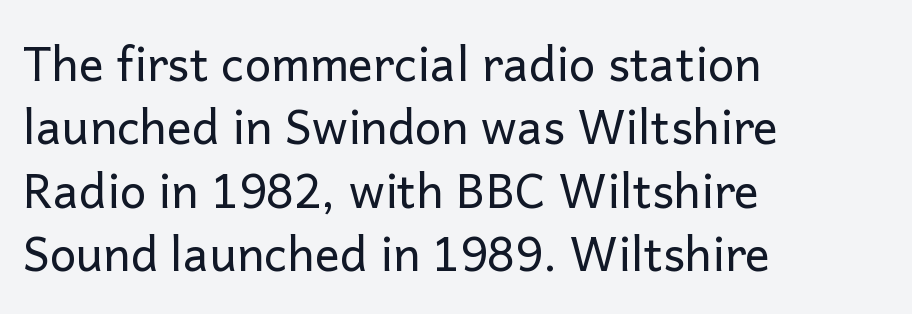
Q: Is the text bold? A: No.
Q: Is the text italic (slanted)? A: No, it is upright.
Q: Is the typeface a serif or a sans-serif typeface? A: Sans-serif.
Q: Is the text underlined? A: No.
Q: How is the paragraph aligned? A: Left-aligned.
Q: Is the spacing between letters normal or unusually wide? A: Normal.
Q: Is the spacing between lines tight, normal or loose? A: Normal.
Q: Width (condensed, normal, or wide)? A: Normal.
Q: Stroke contrast? A: Low.
Q: x-height? A: Medium.
Q: Monospaced? A: No.
